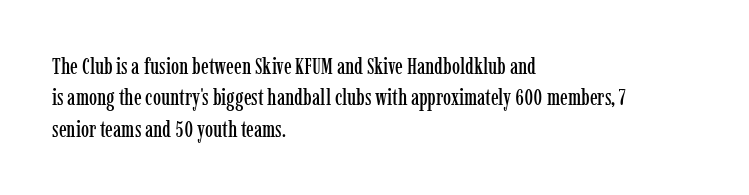
The image shows 23 px text type, upright; set left-aligned, normal line spacing (1.36x), normal letter spacing, not underlined.
